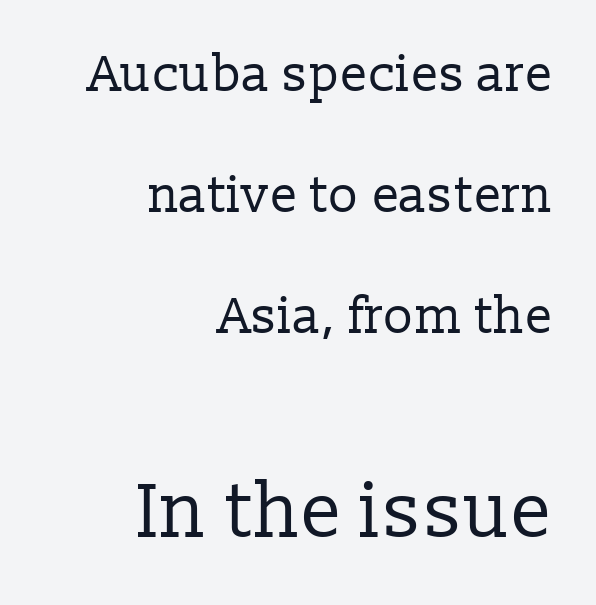
The image shows 76 px regular-weight serif type, upright; set right-aligned, loose line spacing (2.37x), normal letter spacing, not underlined; the second (bottom) block is 1.49x larger; low stroke contrast and a medium x-height.
